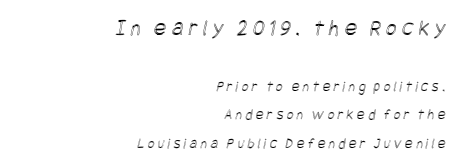
The image shows 23 px text type; set right-aligned, loose line spacing (1.92x), unusually wide letter spacing (+0.22 em), not underlined; the first (top) block is 1.53x larger.
